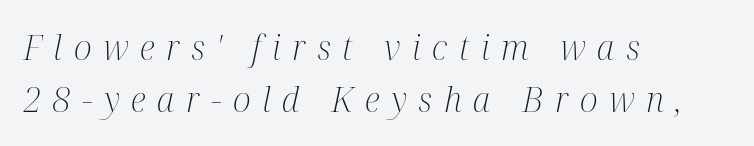
Where is the straight margin? On the left. The axis of the letterforms is tilted away from vertical. The foot of each line stays bare and open. Compared with typical paragraphs, the rows here are spaced about the same. Tracking value appears strongly positive — letters spread wide. Is this a fixed-width face? No — the glyphs have proportional, varying widths.
